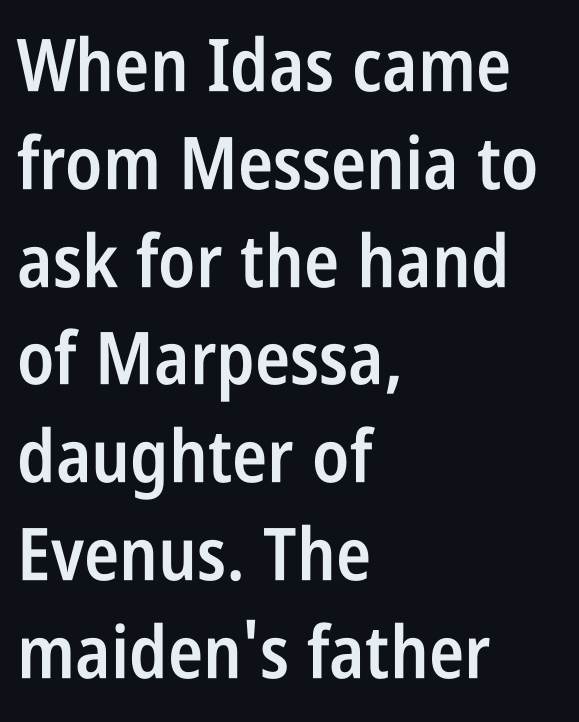
{"serif": "no", "italic": "no", "bold": "semi", "weight": "semibold", "width": "condensed", "stroke_contrast": "low", "x_height": "large", "monospaced": "no", "underline": "no", "align": "left", "line_spacing": "normal", "line_spacing_ratio": 1.34, "letter_spacing": "normal", "letter_spacing_em": 0.0, "glyph_px": 73}
